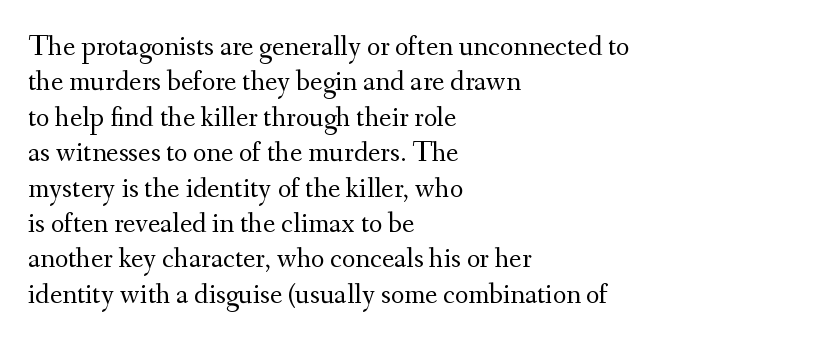
Q: Is the text bold? A: No.
Q: Is the text italic (slanted)? A: No, it is upright.
Q: Is the typeface a serif or a sans-serif typeface? A: Serif.
Q: Is the text underlined? A: No.
Q: How is the paragraph aligned? A: Left-aligned.
Q: Is the spacing between letters normal or unusually wide? A: Normal.
Q: Width (condensed, normal, or wide)? A: Normal.
Q: Stroke contrast? A: Medium.
Q: x-height? A: Small.
Q: Monospaced? A: No.
